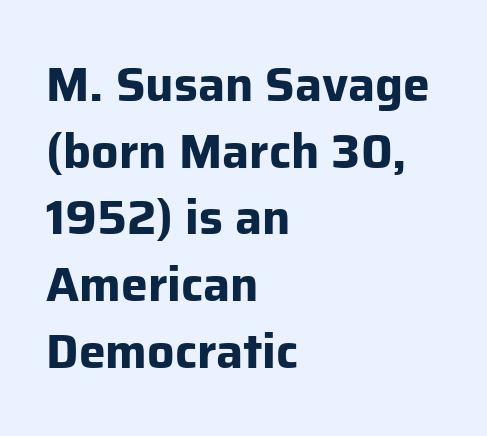
The image shows 48 px bold sans-serif type, upright; set left-aligned, normal line spacing (1.39x), normal letter spacing, not underlined; low stroke contrast and a medium x-height.
